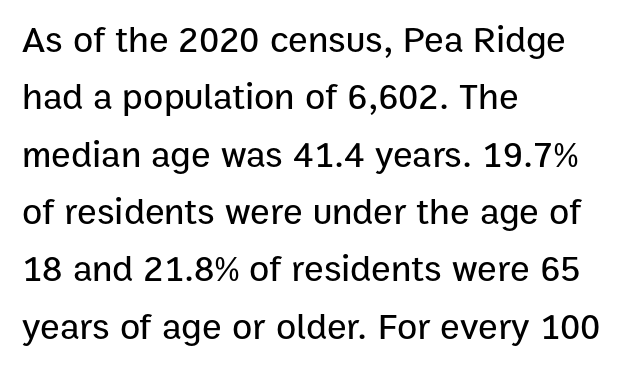
{"serif": "no", "italic": "no", "width": "normal", "stroke_contrast": "low", "x_height": "medium", "monospaced": "no", "underline": "no", "align": "left", "line_spacing": "normal", "line_spacing_ratio": 1.55, "letter_spacing": "normal", "letter_spacing_em": 0.0, "glyph_px": 37}
